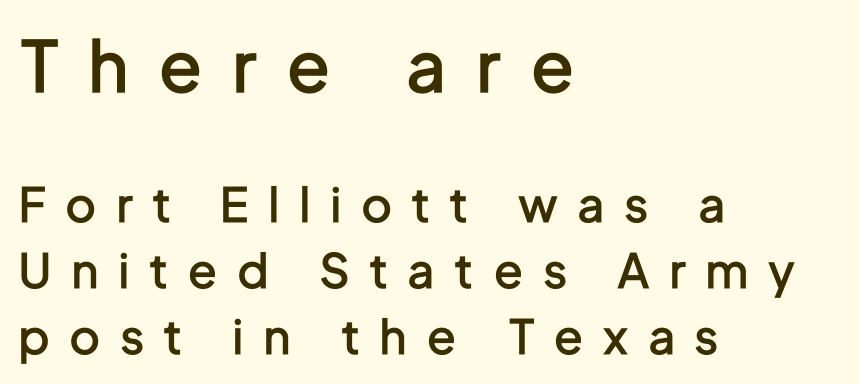
The block of text has a typical density, with ordinary space between rows. Anything drawn beneath the words? Only blank space. Set as a demibold, roughly 600 on the weight scale. You can tell it's not italic because the verticals are truly vertical.
